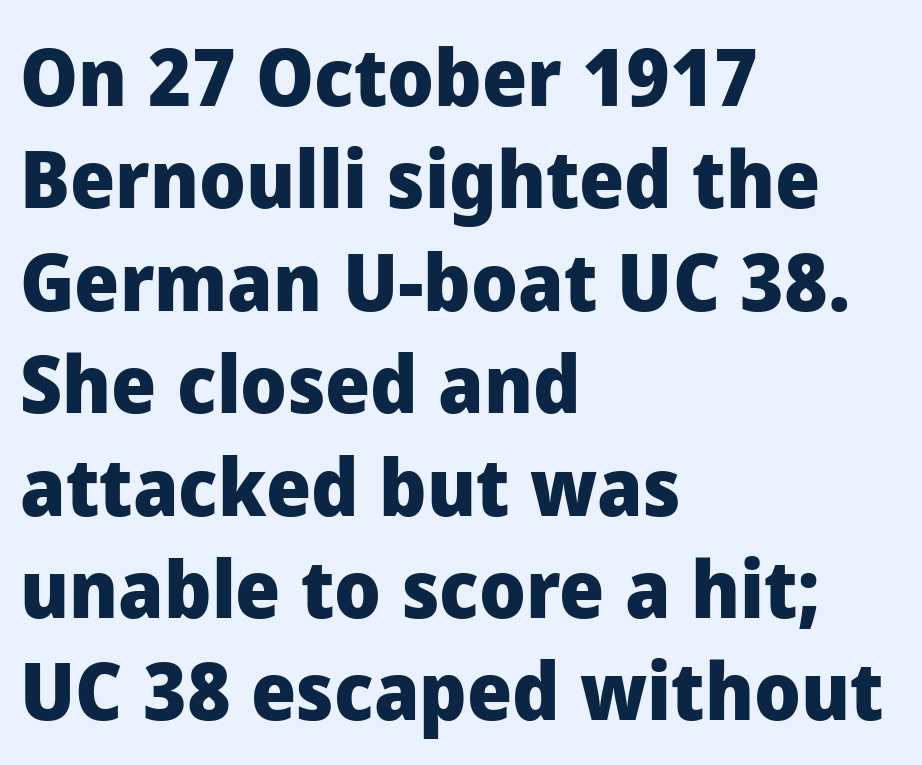
{"serif": "no", "italic": "no", "bold": "yes", "weight": "heavy", "width": "normal", "stroke_contrast": "low", "x_height": "medium", "monospaced": "no", "underline": "no", "align": "left", "line_spacing": "normal", "line_spacing_ratio": 1.28, "letter_spacing": "normal", "letter_spacing_em": 0.0, "glyph_px": 80}
